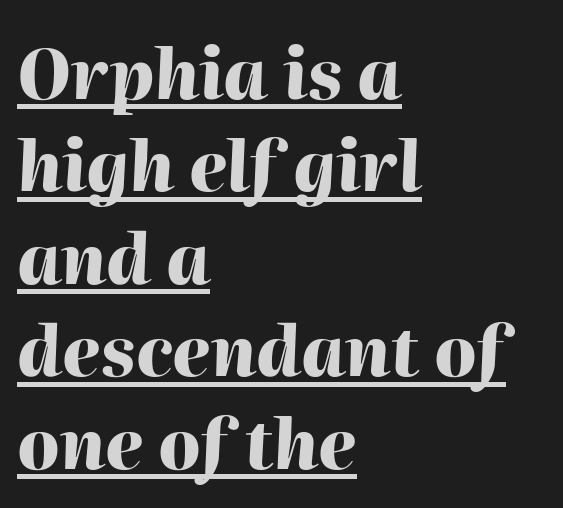
Q: Is the text bold? A: Yes.
Q: Is the text italic (slanted)? A: Yes, it leans right by about 2 degrees.
Q: Is the text underlined? A: Yes.
Q: How is the paragraph aligned? A: Left-aligned.
Q: Is the spacing between letters normal or unusually wide? A: Normal.
Q: Is the spacing between lines tight, normal or loose? A: Normal.
Q: Width (condensed, normal, or wide)? A: Normal.
Q: Stroke contrast? A: High.
Q: x-height? A: Medium.
Q: Monospaced? A: No.
